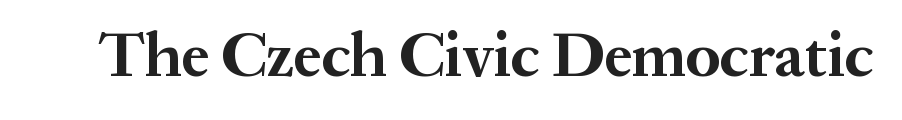
The image shows 63 px bold serif type, upright; set normal letter spacing, not underlined; medium stroke contrast and a medium x-height.
